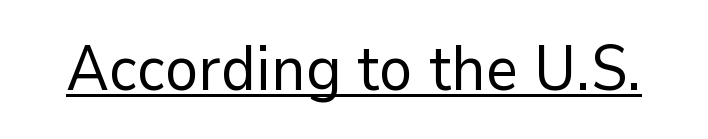
The image shows 63 px regular-weight sans-serif type, upright; set normal letter spacing, underlined; low stroke contrast and a medium x-height.
